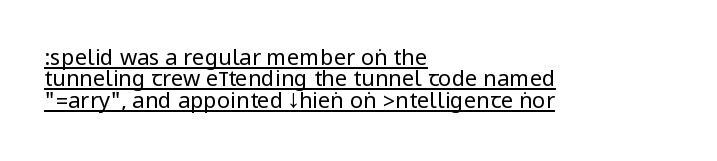
{"italic": "no", "bold": "no", "underline": "yes", "align": "left", "line_spacing": "tight", "line_spacing_ratio": 0.97, "letter_spacing": "normal", "letter_spacing_em": 0.0, "glyph_px": 22}
